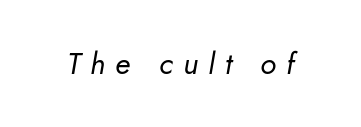
{"italic": "yes", "lean": "right", "slant_degrees": 5, "bold": "no", "weight": "regular", "width": "normal", "stroke_contrast": "low", "x_height": "small", "monospaced": "no", "underline": "no", "letter_spacing": "wide", "letter_spacing_em": 0.33, "glyph_px": 30}
